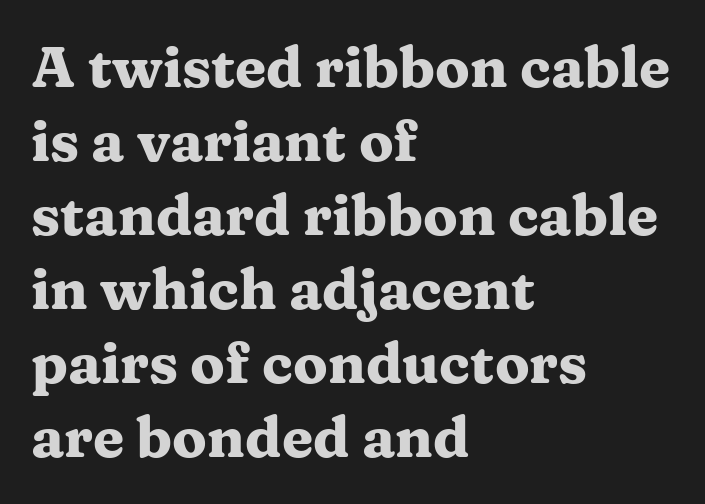
{"serif": "yes", "italic": "no", "bold": "yes", "weight": "heavy", "width": "wide", "stroke_contrast": "medium", "x_height": "medium", "monospaced": "no", "underline": "no", "align": "left", "line_spacing": "normal", "line_spacing_ratio": 1.3, "letter_spacing": "normal", "letter_spacing_em": 0.0, "glyph_px": 57}
